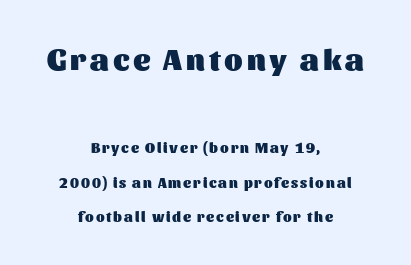
Successive baselines arrive slowly, with a big drop between each. The font family rendered here belongs to the sans-serif group. Looks like regular typesetting: each glyph gets only the width it needs. Has an underline been added? It has not. Centered paragraph, ragged on both sides. In this sample the first text group is rendered at the bigger scale.
